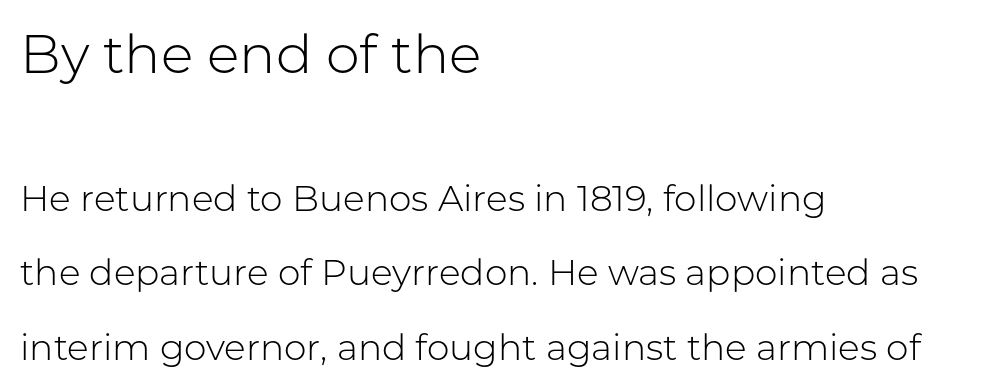
{"serif": "no", "italic": "no", "bold": "no", "weight": "light", "width": "normal", "stroke_contrast": "low", "x_height": "medium", "monospaced": "no", "underline": "no", "align": "left", "line_spacing": "loose", "line_spacing_ratio": 2.08, "letter_spacing": "normal", "letter_spacing_em": 0.0, "larger_block": "first", "size_ratio": 1.5, "glyph_px": 54}
